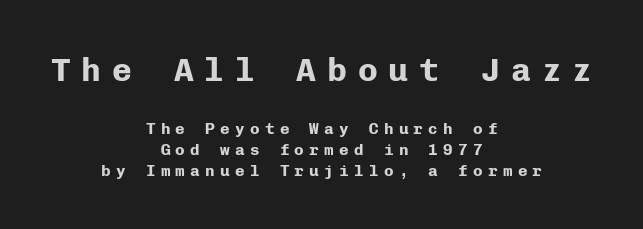
{"serif": "no", "italic": "no", "bold": "yes", "weight": "bold", "width": "normal", "stroke_contrast": "low", "x_height": "medium", "monospaced": "yes", "underline": "no", "align": "center", "line_spacing": "normal", "line_spacing_ratio": 1.3, "letter_spacing": "wide", "letter_spacing_em": 0.33, "larger_block": "first", "size_ratio": 2.06, "glyph_px": 33}
